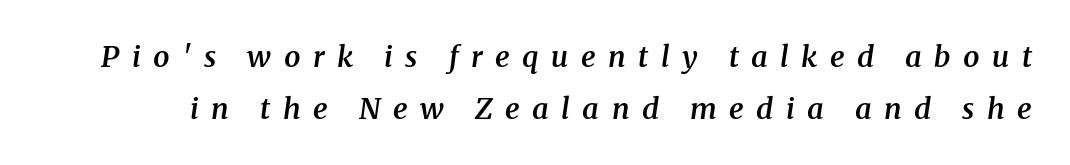
Q: Is the text bold? A: Semi-bold.
Q: Is the text italic (slanted)? A: Yes, it leans right by about 8 degrees.
Q: Is the typeface a serif or a sans-serif typeface? A: Serif.
Q: Is the text underlined? A: No.
Q: Is the spacing between letters normal or unusually wide? A: Unusually wide.
Q: Width (condensed, normal, or wide)? A: Normal.
Q: Stroke contrast? A: Medium.
Q: x-height? A: Medium.
Q: Monospaced? A: No.
